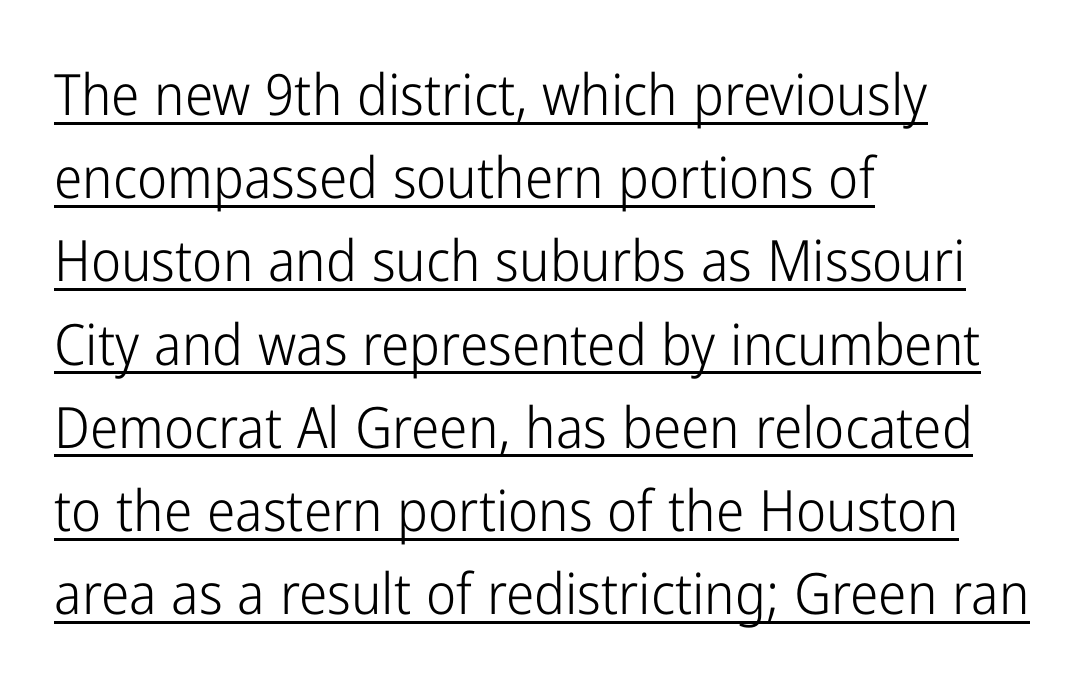
Vertical strokes here are truly vertical. One-word summary of the alignment: left. The face looks like a standard text weight, possibly lighter. Do the characters align in a grid? No, the font is proportional. The letters sit at their default tracking, neither squeezed nor spread. Does a line run under the words? Yes, clearly.
